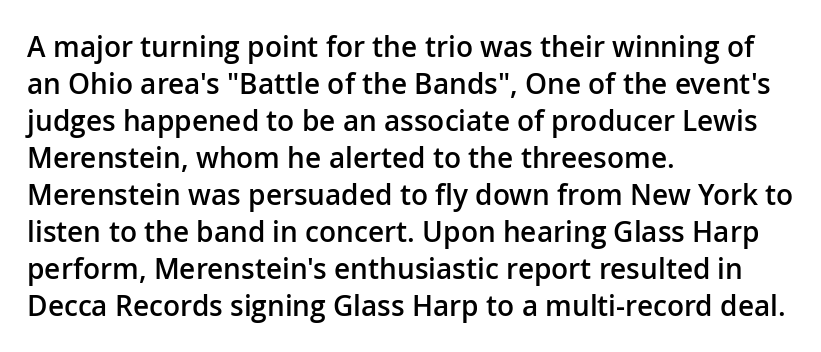
Q: Is the text bold? A: Semi-bold.
Q: Is the text italic (slanted)? A: No, it is upright.
Q: Is the typeface a serif or a sans-serif typeface? A: Sans-serif.
Q: Is the text underlined? A: No.
Q: How is the paragraph aligned? A: Left-aligned.
Q: Is the spacing between letters normal or unusually wide? A: Normal.
Q: Is the spacing between lines tight, normal or loose? A: Normal.
Q: Width (condensed, normal, or wide)? A: Normal.
Q: Stroke contrast? A: Low.
Q: x-height? A: Medium.
Q: Monospaced? A: No.
